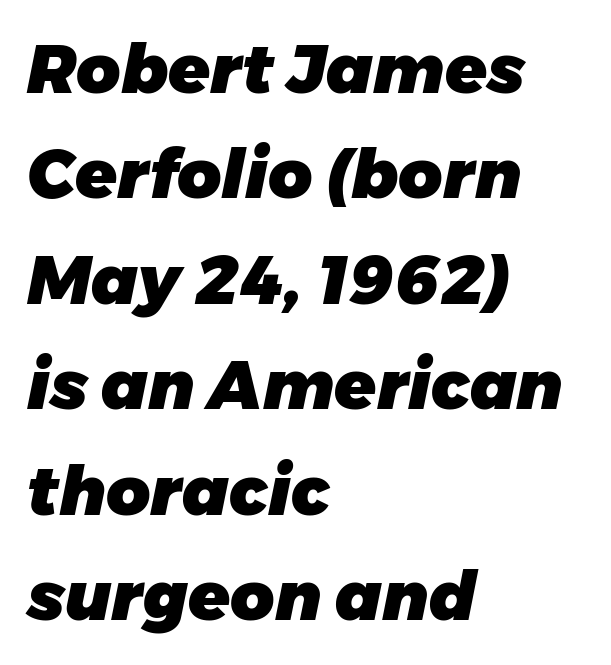
{"italic": "yes", "lean": "right", "slant_degrees": 11, "bold": "yes", "weight": "heavy", "width": "normal", "stroke_contrast": "low", "x_height": "medium", "monospaced": "no", "underline": "no", "align": "left", "line_spacing": "normal", "line_spacing_ratio": 1.55, "letter_spacing": "normal", "letter_spacing_em": 0.0, "glyph_px": 68}
